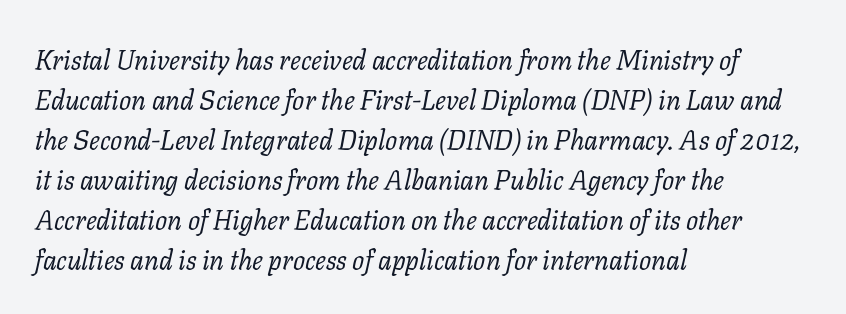
The image shows 27 px text type, italic (leaning right); set left-aligned, normal line spacing (1.48x), normal letter spacing, not underlined.
